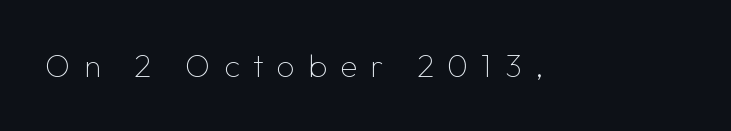
Q: Is the text bold? A: No.
Q: Is the text italic (slanted)? A: No, it is upright.
Q: Is the typeface a serif or a sans-serif typeface? A: Sans-serif.
Q: Is the text underlined? A: No.
Q: Is the spacing between letters normal or unusually wide? A: Unusually wide.
Q: Width (condensed, normal, or wide)? A: Normal.
Q: Stroke contrast? A: Low.
Q: x-height? A: Medium.
Q: Monospaced? A: No.
